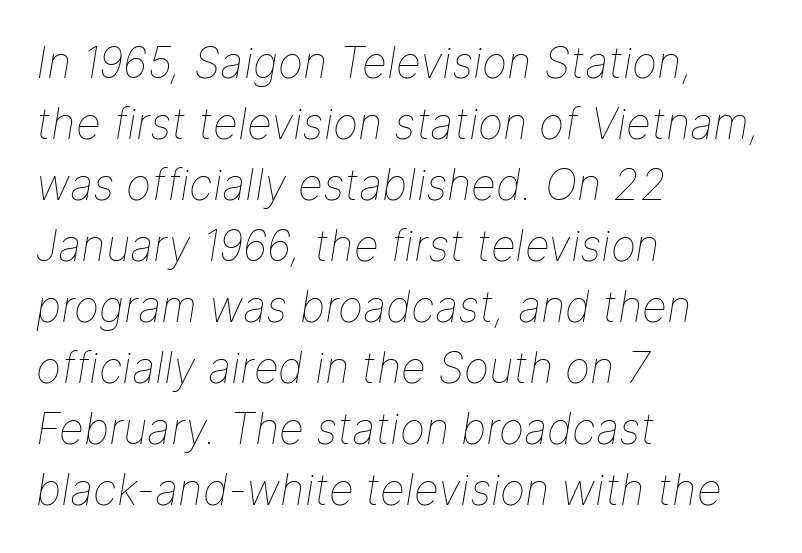
Yep, that's italic — everything's leaning. The rendering uses a moderate line-height, typical for paragraphs. Is this a fixed-width face? No — the glyphs have proportional, varying widths. The letterforms sit shoulder to shoulder at normal distance.
